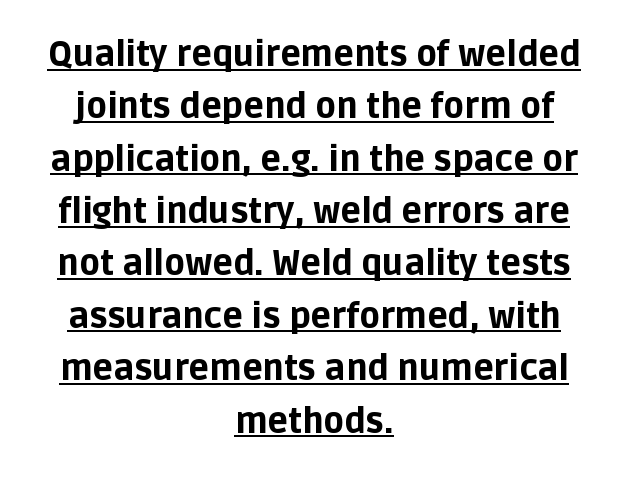
{"serif": "no", "italic": "no", "bold": "yes", "weight": "bold", "width": "normal", "stroke_contrast": "low", "x_height": "large", "monospaced": "no", "underline": "yes", "align": "center", "line_spacing": "normal", "line_spacing_ratio": 1.54, "letter_spacing": "normal", "letter_spacing_em": 0.0, "glyph_px": 34}
